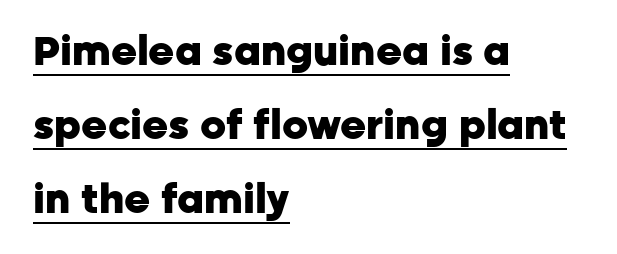
The words here are underlined. The letters sit at their default tracking, neither squeezed nor spread. The font's upright variant was chosen for this text. Note: no serifs on the glyphs. Reading down the block, your eye returns to a fixed left position each line. Strong, thick strokes mark this as bold type.
